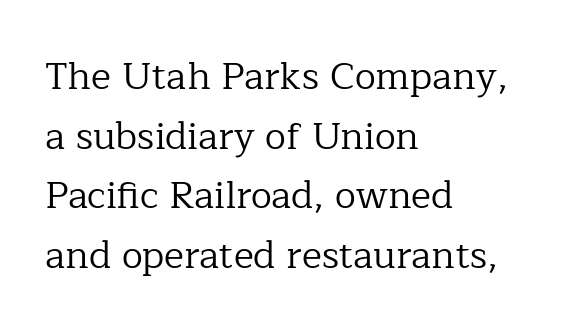
Q: Is the text bold? A: No.
Q: Is the text italic (slanted)? A: No, it is upright.
Q: Is the typeface a serif or a sans-serif typeface? A: Serif.
Q: Is the text underlined? A: No.
Q: How is the paragraph aligned? A: Left-aligned.
Q: Is the spacing between letters normal or unusually wide? A: Normal.
Q: Is the spacing between lines tight, normal or loose? A: Normal.
Q: Width (condensed, normal, or wide)? A: Normal.
Q: Stroke contrast? A: Low.
Q: x-height? A: Medium.
Q: Monospaced? A: No.
